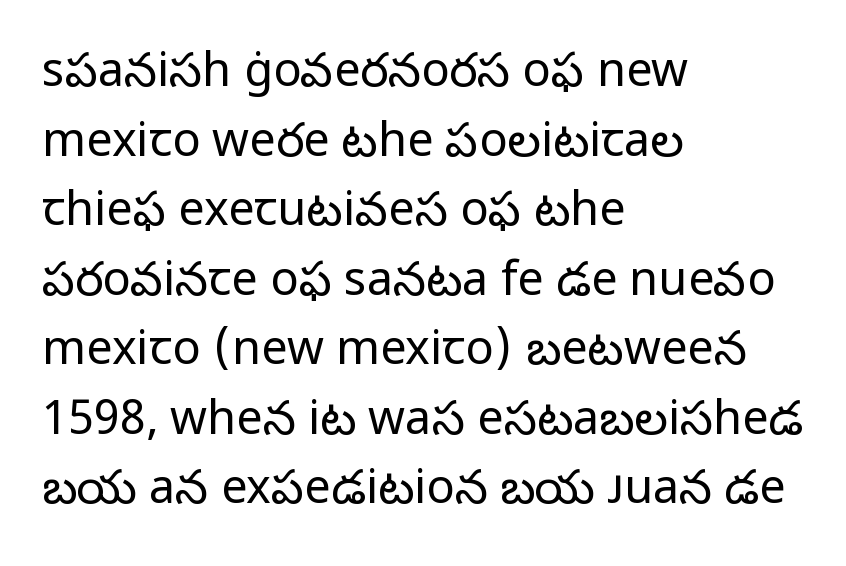
Examine the stroke ends and you'll find no serifs. The gap between lines stays unmarked. The font is comparable to plain body text, perhaps lighter. Varying glyph widths throughout — classic text-font behaviour. Left-aligned paragraph, ragged on the right.
